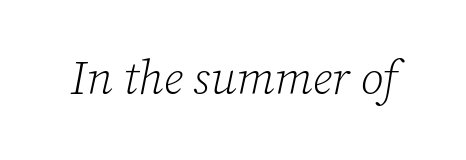
{"serif": "yes", "italic": "yes", "lean": "right", "slant_degrees": 12, "bold": "no", "weight": "light", "width": "normal", "stroke_contrast": "low", "x_height": "medium", "monospaced": "no", "underline": "no", "letter_spacing": "normal", "letter_spacing_em": 0.0, "glyph_px": 47}
